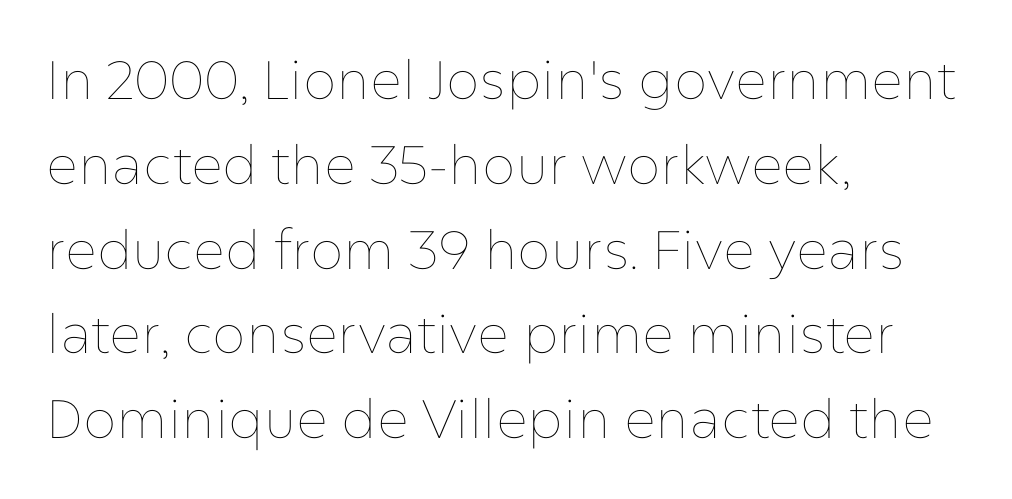
The image shows 54 px thin type, upright; set left-aligned, normal line spacing (1.57x), normal letter spacing, not underlined; low stroke contrast and a medium x-height.
